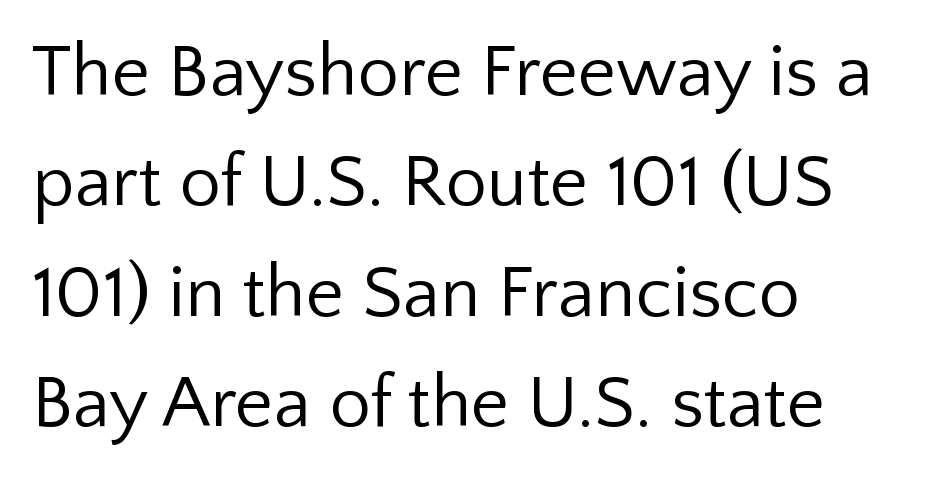
The image shows 74 px regular-weight sans-serif type, upright; set left-aligned, normal line spacing (1.49x), normal letter spacing, not underlined; low stroke contrast and a medium x-height.
